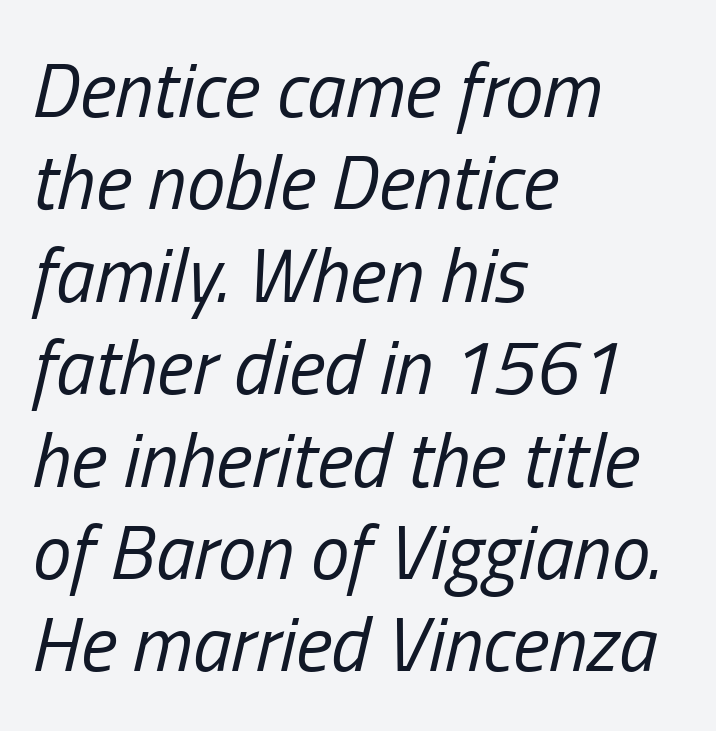
Q: Is the text bold? A: No.
Q: Is the text italic (slanted)? A: Yes, it leans right by about 13 degrees.
Q: Is the text underlined? A: No.
Q: How is the paragraph aligned? A: Left-aligned.
Q: Is the spacing between letters normal or unusually wide? A: Normal.
Q: Width (condensed, normal, or wide)? A: Condensed.
Q: Stroke contrast? A: Low.
Q: x-height? A: Medium.
Q: Monospaced? A: No.
